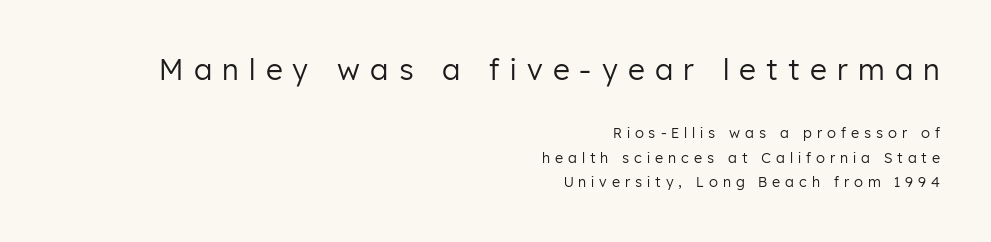
The image shows 29 px regular-weight sans-serif type, upright; set right-aligned, line spacing 1.73x, unusually wide letter spacing (+0.35 em), not underlined; the first (top) block is 2.07x larger; low stroke contrast and a medium x-height.
